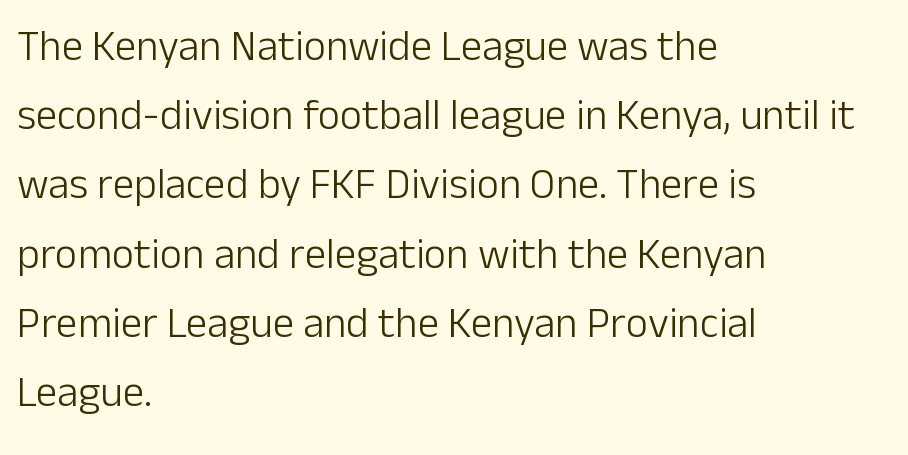
Q: Is the text bold? A: No.
Q: Is the text italic (slanted)? A: No, it is upright.
Q: Is the typeface a serif or a sans-serif typeface? A: Sans-serif.
Q: Is the text underlined? A: No.
Q: How is the paragraph aligned? A: Left-aligned.
Q: Is the spacing between letters normal or unusually wide? A: Normal.
Q: Is the spacing between lines tight, normal or loose? A: Normal.
Q: Width (condensed, normal, or wide)? A: Normal.
Q: Stroke contrast? A: Low.
Q: x-height? A: Medium.
Q: Monospaced? A: No.
